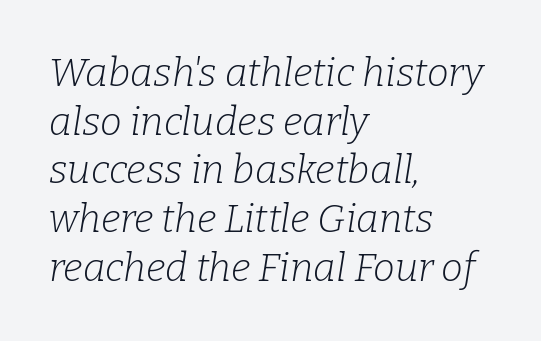
The image shows 39 px light serif type, italic (leaning right); set left-aligned, normal line spacing (1.25x), normal letter spacing, not underlined; low stroke contrast and a medium x-height.
